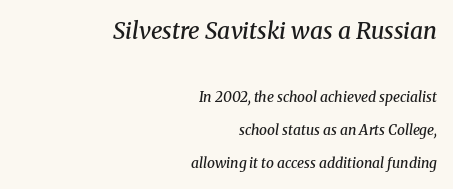
The image shows 23 px text type, italic (leaning right); set right-aligned, loose line spacing (2.35x), normal letter spacing, not underlined; the first (top) block is 1.64x larger.
